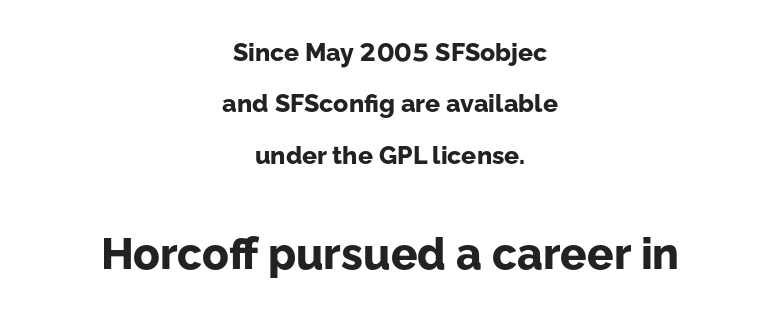
Q: Is the text bold? A: Yes.
Q: Is the text italic (slanted)? A: No, it is upright.
Q: Is the typeface a serif or a sans-serif typeface? A: Sans-serif.
Q: Is the text underlined? A: No.
Q: How is the paragraph aligned? A: Centered.
Q: Is the spacing between letters normal or unusually wide? A: Normal.
Q: Is the spacing between lines tight, normal or loose? A: Loose.
Q: Which block of text is set in a larger size, the first (top) or the second (bottom)? A: The second (bottom) one.
Q: Width (condensed, normal, or wide)? A: Normal.
Q: Stroke contrast? A: Low.
Q: x-height? A: Medium.
Q: Monospaced? A: No.
